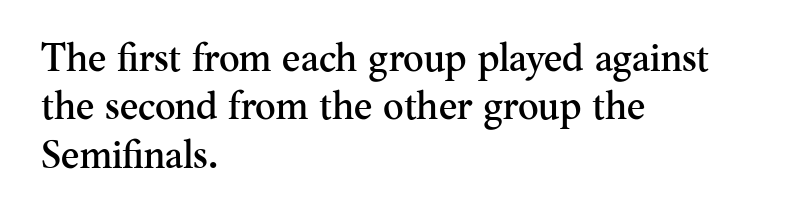
The image shows 39 px serif type, upright; set left-aligned, line spacing 1.24x, normal letter spacing, not underlined; medium stroke contrast and a small x-height.
